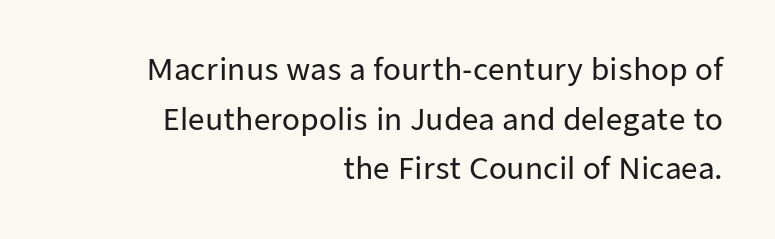
Upright lettering throughout. These lines are composed in type without serifs. Do the characters align in a grid? No, the font is proportional. How are the letters spaced? Ordinarily, with no added tracking. Caption: multi-line text, flush right, ragged left. The glyphs are unaccompanied by any horizontal stroke below them.
